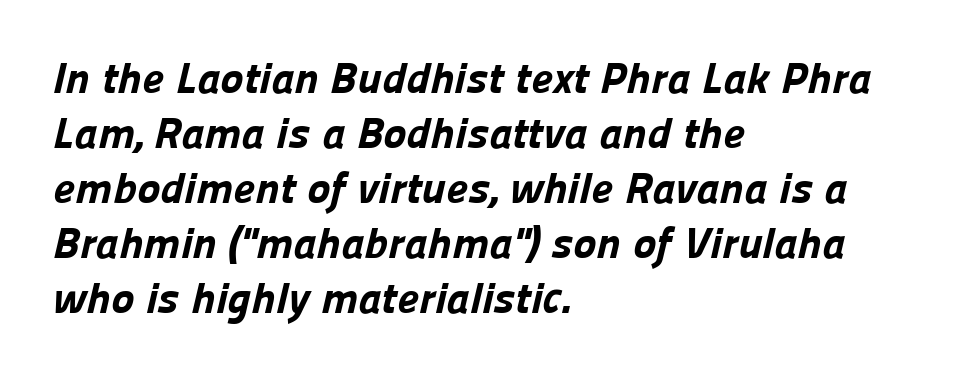
{"serif": "no", "bold": "yes", "weight": "bold", "width": "normal", "stroke_contrast": "low", "x_height": "medium", "monospaced": "no", "underline": "no", "align": "left", "line_spacing": "normal", "line_spacing_ratio": 1.25, "letter_spacing": "normal", "letter_spacing_em": 0.0, "glyph_px": 44}
